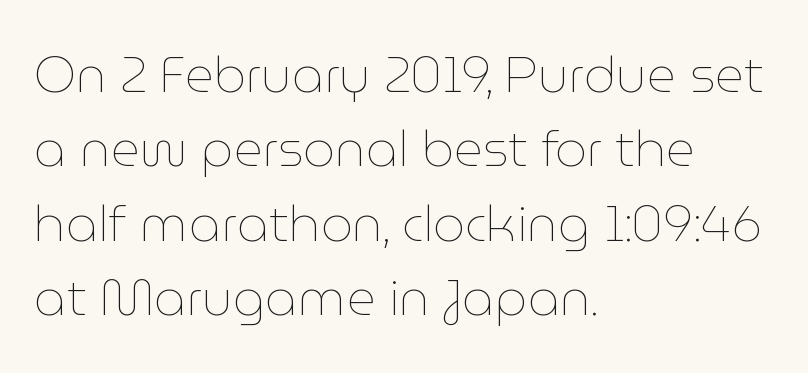
{"italic": "no", "bold": "no", "weight": "thin", "width": "normal", "stroke_contrast": "low", "x_height": "medium", "monospaced": "no", "underline": "no", "align": "left", "line_spacing": "normal", "line_spacing_ratio": 1.49, "letter_spacing": "normal", "letter_spacing_em": 0.0, "glyph_px": 50}
